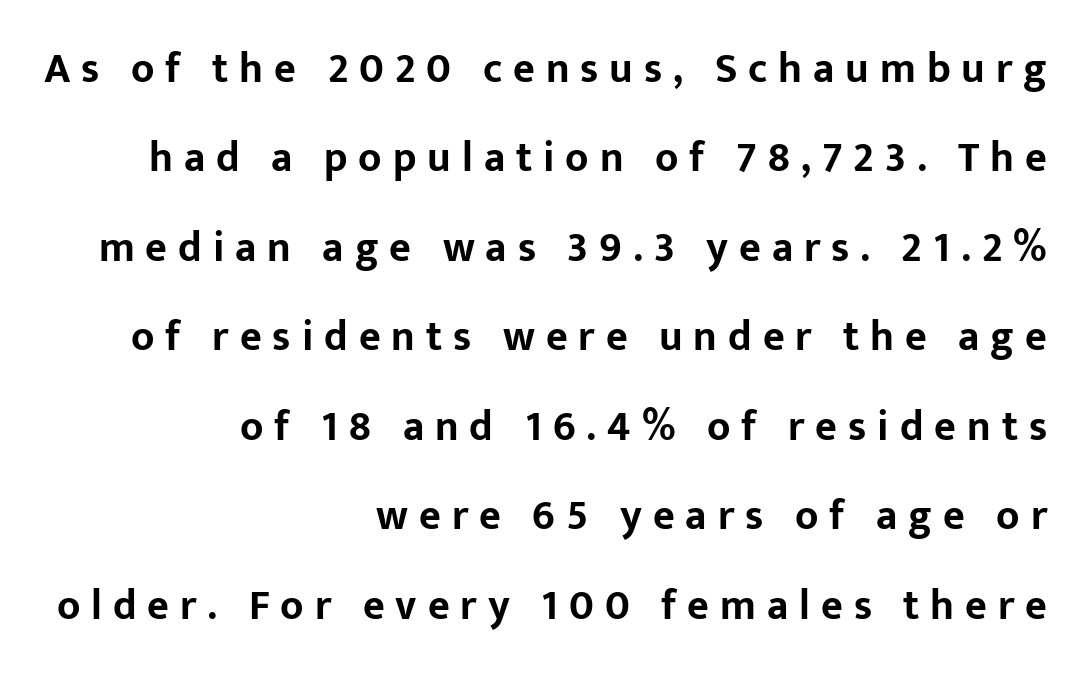
{"serif": "no", "italic": "no", "bold": "yes", "weight": "bold", "width": "normal", "stroke_contrast": "low", "x_height": "medium", "monospaced": "no", "underline": "no", "align": "right", "line_spacing": "loose", "line_spacing_ratio": 2.13, "letter_spacing": "wide", "letter_spacing_em": 0.26, "glyph_px": 42}
